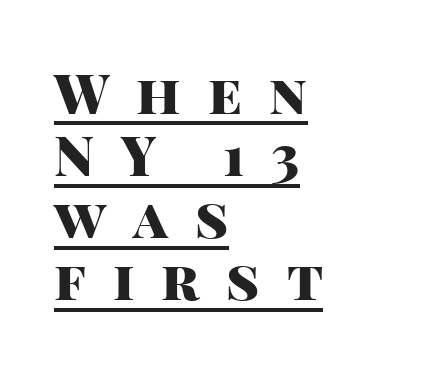
Q: Is the text bold? A: Yes.
Q: Is the text italic (slanted)? A: No, it is upright.
Q: Is the typeface a serif or a sans-serif typeface? A: Sans-serif.
Q: Is the text underlined? A: Yes.
Q: How is the paragraph aligned? A: Left-aligned.
Q: Is the spacing between letters normal or unusually wide? A: Unusually wide.
Q: Is the spacing between lines tight, normal or loose? A: Tight.
Q: Width (condensed, normal, or wide)? A: Normal.
Q: Stroke contrast? A: High.
Q: x-height? A: Large.
Q: Monospaced? A: No.
